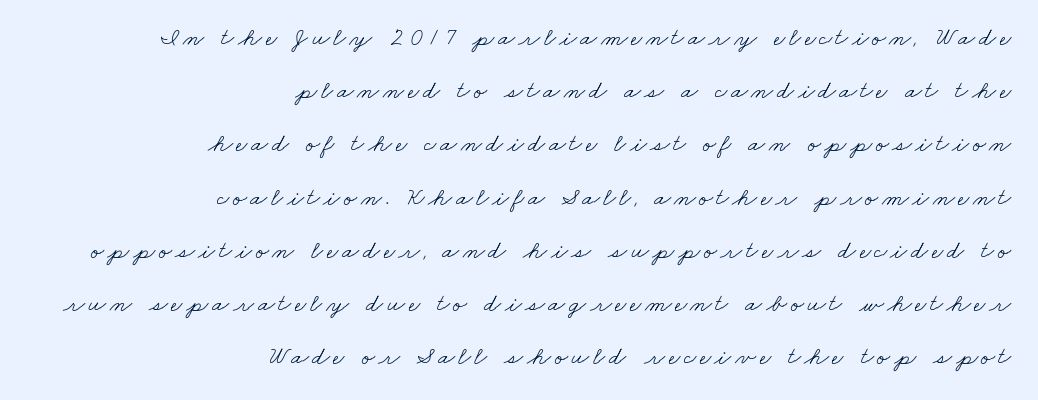
{"bold": "no", "underline": "no", "align": "right", "line_spacing": "loose", "line_spacing_ratio": 2.13, "glyph_px": 25}
